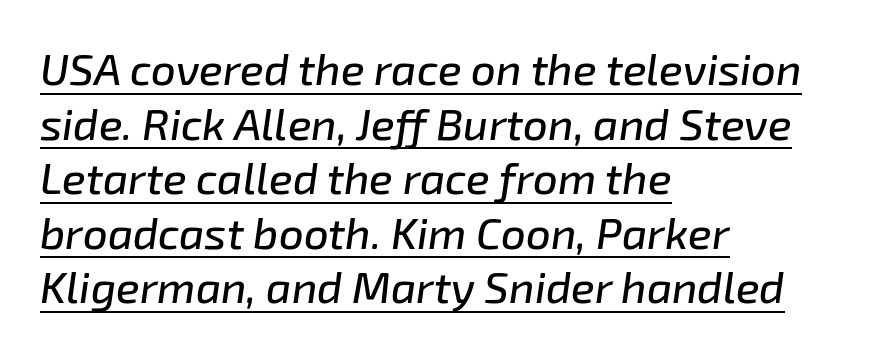
{"italic": "yes", "lean": "right", "slant_degrees": 8, "width": "normal", "stroke_contrast": "low", "x_height": "medium", "monospaced": "no", "underline": "yes", "align": "left", "line_spacing_ratio": 1.24, "letter_spacing": "normal", "letter_spacing_em": 0.0, "glyph_px": 44}
